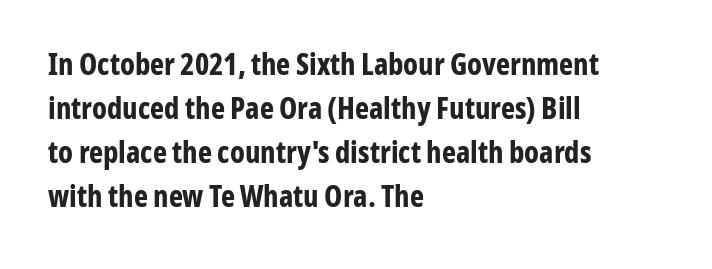
{"serif": "no", "italic": "no", "bold": "yes", "weight": "bold", "width": "condensed", "stroke_contrast": "low", "x_height": "medium", "monospaced": "no", "underline": "no", "align": "left", "line_spacing": "normal", "line_spacing_ratio": 1.47, "letter_spacing": "normal", "letter_spacing_em": 0.0, "glyph_px": 30}
